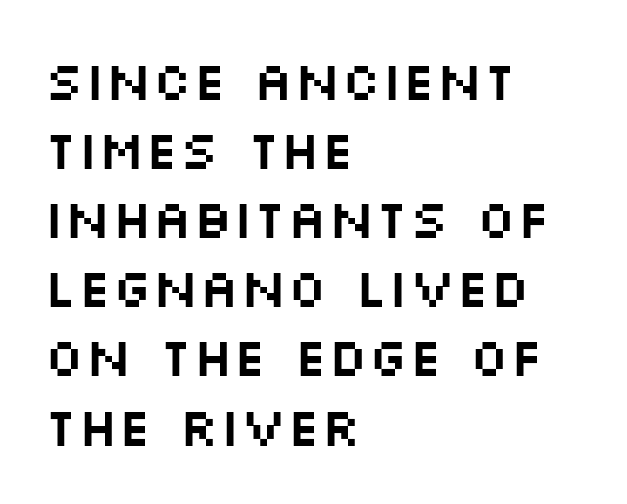
{"serif": "no", "italic": "no", "width": "wide", "stroke_contrast": "medium", "x_height": "large", "monospaced": "no", "underline": "no", "align": "left", "line_spacing": "normal", "line_spacing_ratio": 1.28, "letter_spacing": "normal", "letter_spacing_em": 0.0, "glyph_px": 54}
